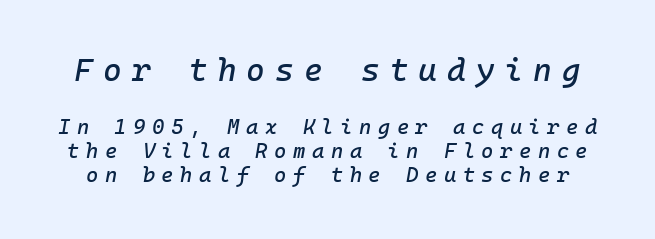
Q: Is the text italic (slanted)? A: Yes, it leans right by about 10 degrees.
Q: Is the text underlined? A: No.
Q: Is the spacing between letters normal or unusually wide? A: Unusually wide.
Q: Which block of text is set in a larger size, the first (top) or the second (bottom)? A: The first (top) one.
Q: Width (condensed, normal, or wide)? A: Normal.
Q: Stroke contrast? A: Low.
Q: x-height? A: Medium.
Q: Monospaced? A: Yes.
